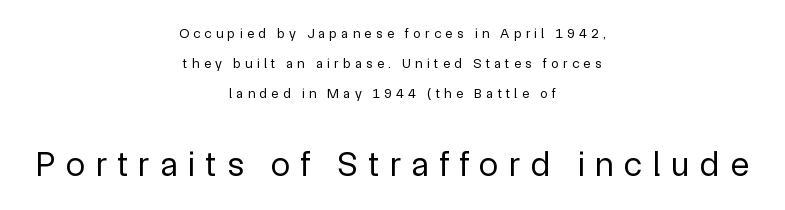
Q: Is the text bold? A: No.
Q: Is the text italic (slanted)? A: No, it is upright.
Q: Is the typeface a serif or a sans-serif typeface? A: Sans-serif.
Q: Is the text underlined? A: No.
Q: How is the paragraph aligned? A: Centered.
Q: Is the spacing between letters normal or unusually wide? A: Unusually wide.
Q: Is the spacing between lines tight, normal or loose? A: Loose.
Q: Which block of text is set in a larger size, the first (top) or the second (bottom)? A: The second (bottom) one.
Q: Width (condensed, normal, or wide)? A: Normal.
Q: x-height? A: Medium.
Q: Monospaced? A: No.
